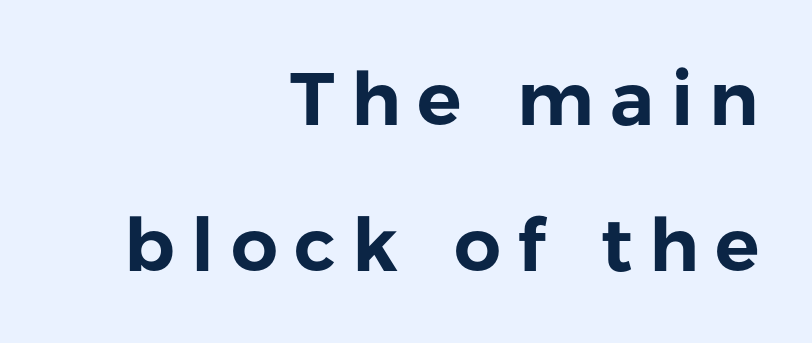
Examine the stroke ends and you'll find no serifs. Descenders are the only things crossing below the line. Every row of glyphs terminates at an identical x-position on the right. The rendering uses a large line-height, opening up the rows. A typesetter would call this proportional, since set widths differ per character.
